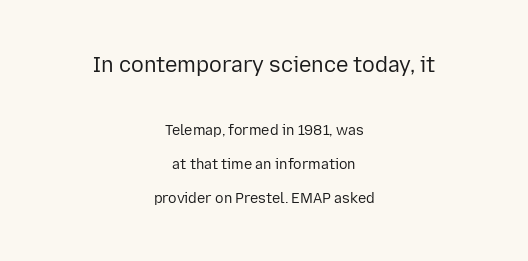
A roman cut, with each character standing at attention. Casual observation: everything's sitting right in the middle. Which of the two is more prominent by size? The first, at the top. The baseline area is clear.
